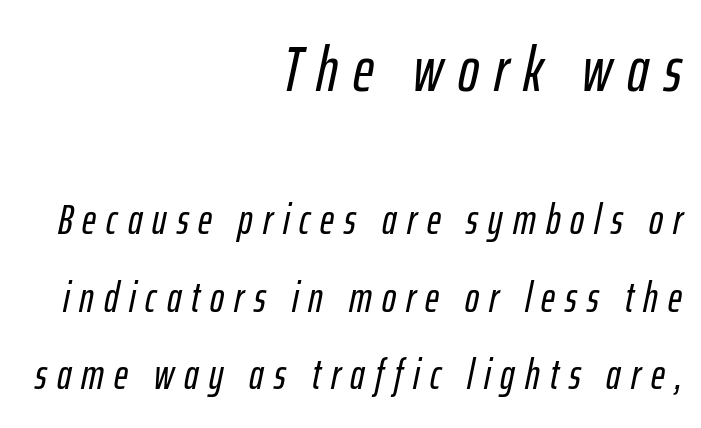
Q: Is the text italic (slanted)? A: Yes, it leans right by about 12 degrees.
Q: Is the text underlined? A: No.
Q: How is the paragraph aligned? A: Right-aligned.
Q: Is the spacing between letters normal or unusually wide? A: Unusually wide.
Q: Which block of text is set in a larger size, the first (top) or the second (bottom)? A: The first (top) one.
Q: Width (condensed, normal, or wide)? A: Condensed.
Q: Stroke contrast? A: Low.
Q: x-height? A: Medium.
Q: Monospaced? A: No.
